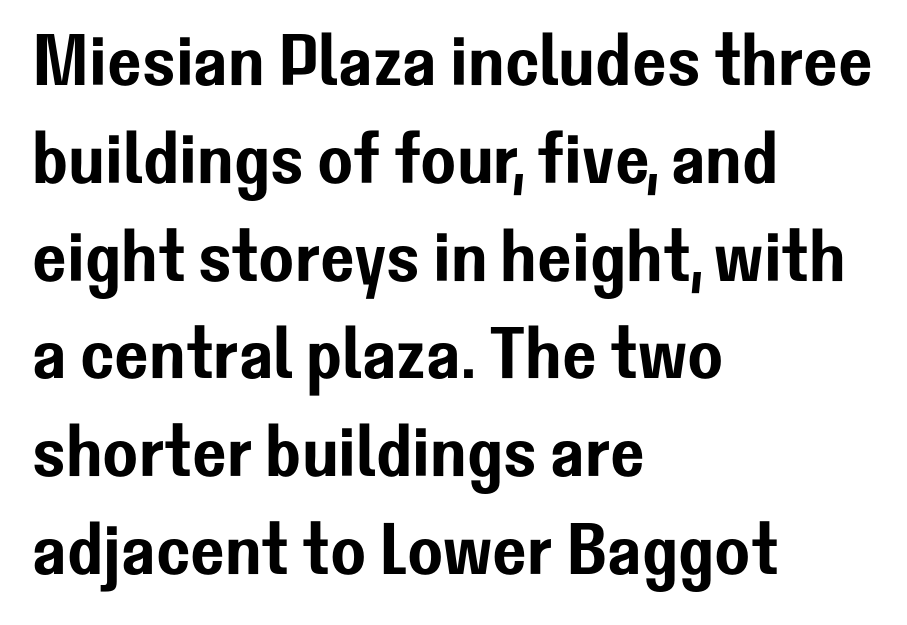
The rendering anchors every line to the left-hand side. Tracking value appears to be zero — textbook default spacing. The strip under each line holds only bare page. Baseline-to-baseline distance is the conventional proportion of letter height.
